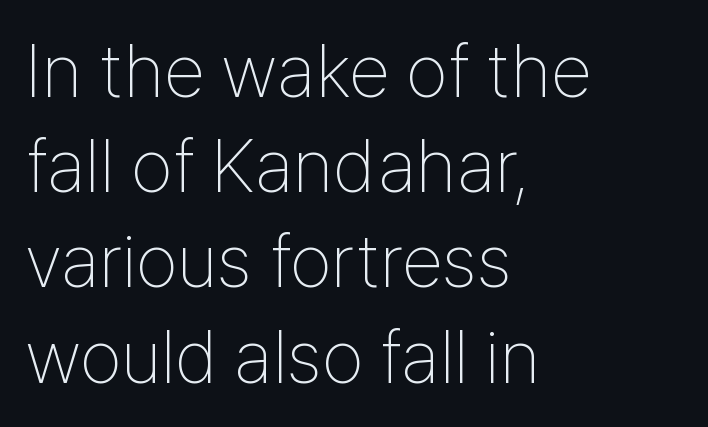
The image shows 75 px thin, condensed sans-serif type, upright; set left-aligned, normal line spacing (1.27x), normal letter spacing, not underlined; low stroke contrast and a medium x-height.
